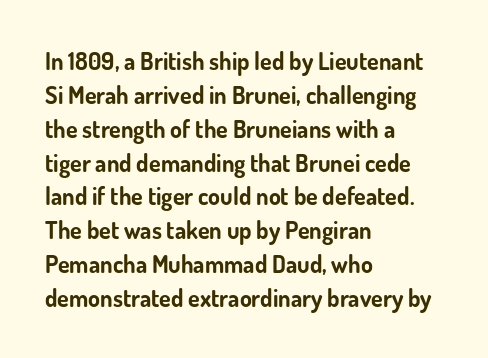
The image shows 24 px bold type, upright; set left-aligned, normal line spacing (1.41x), normal letter spacing, not underlined.
